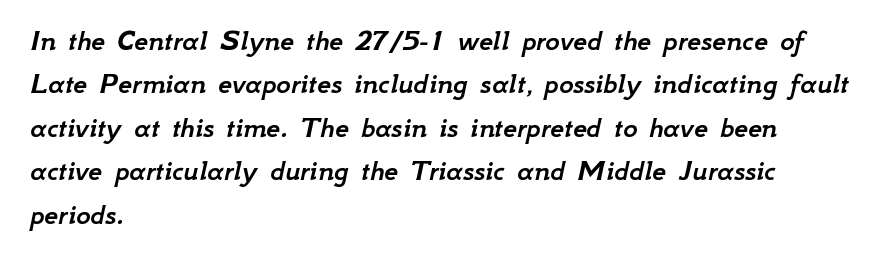
Words appear dense and cohesive because spacing is normal. You can tell it's italic because the verticals aren't actually vertical. Students, observe: this is what conventionally led text looks like. All the whitespace from short lines collects on the right. Quick note: underline off.
